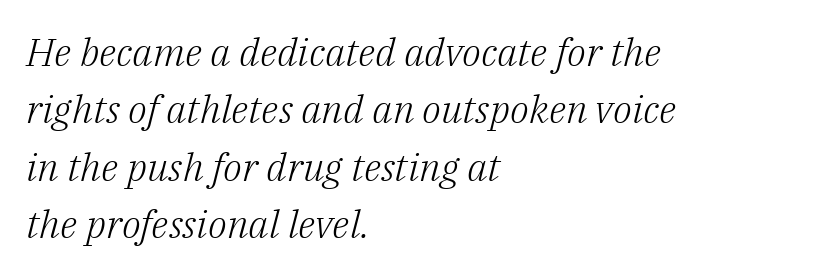
The image shows 39 px light serif type, italic (leaning right); set left-aligned, normal line spacing (1.47x), normal letter spacing, not underlined; low stroke contrast and a medium x-height.
